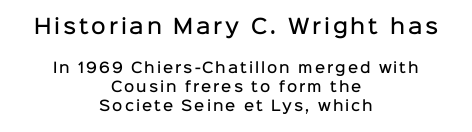
Whoever set this chose a conventional vertical rhythm. Stroke thickness is moderately raised; the sample reads as semibold. Teacher's note: observe the equal gaps on both sides — that is centered alignment. The foot of each line stays bare and open. This is the regular roman posture of the typeface.
